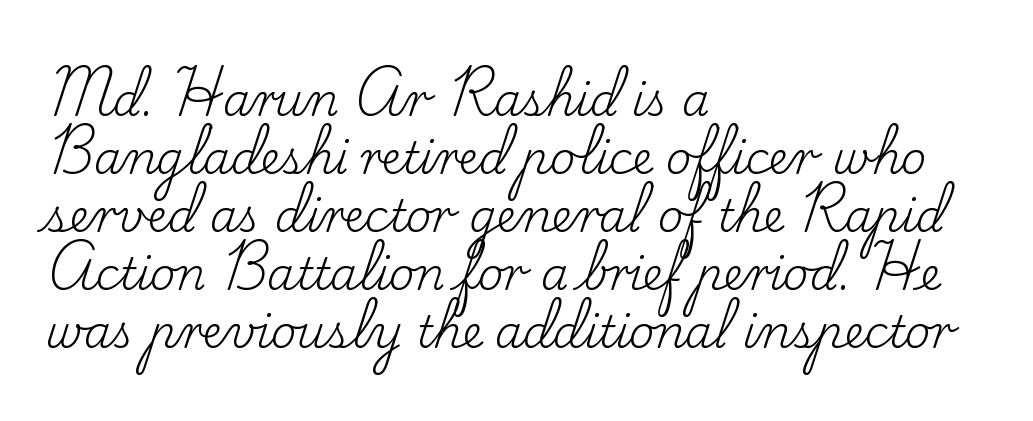
Baseline-to-baseline distance is the conventional proportion of letter height. Descenders hang freely into open space. Character widths vary here, with narrow letters taking less room than wide ones. The characters are drawn with everyday or finer stroke widths. This rendering leaves character spacing at its baseline value.
